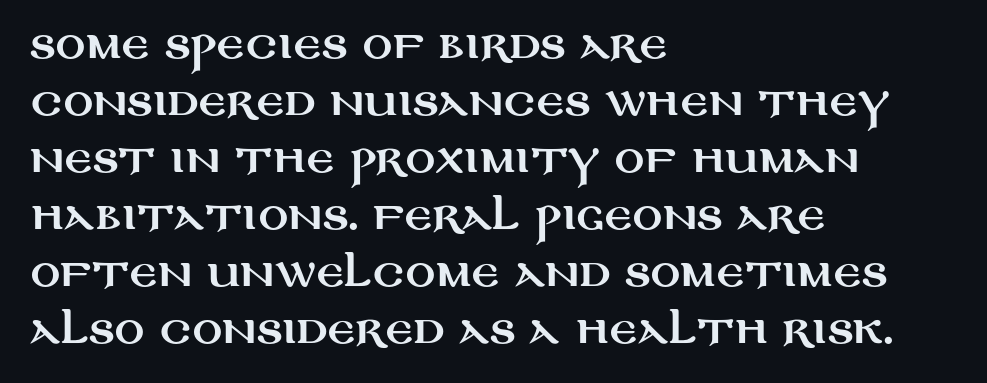
{"serif": "no", "italic": "no", "width": "wide", "stroke_contrast": "medium", "x_height": "large", "monospaced": "no", "underline": "no", "align": "left", "line_spacing": "normal", "line_spacing_ratio": 1.54, "letter_spacing": "normal", "letter_spacing_em": 0.0, "glyph_px": 37}
